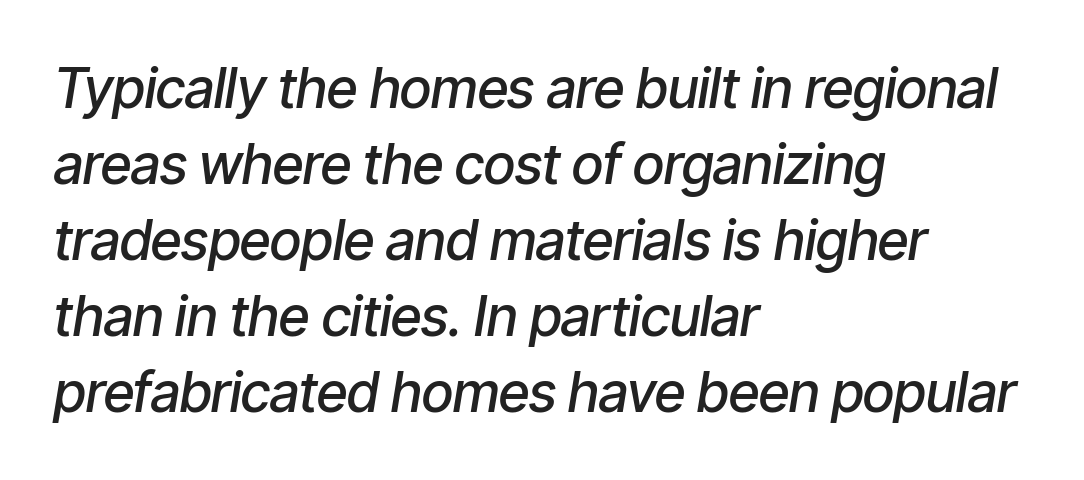
The image shows 55 px semibold, condensed type, italic (leaning right); set left-aligned, normal line spacing (1.38x), normal letter spacing, not underlined; low stroke contrast and a medium x-height.
